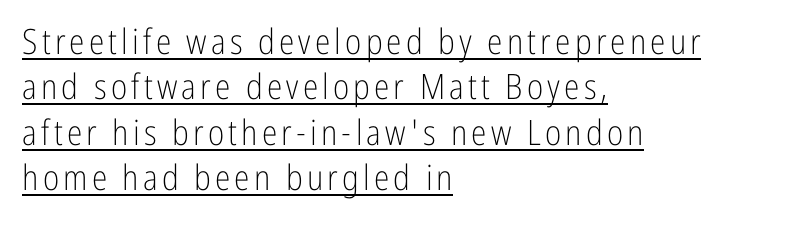
Q: Is the text bold? A: No.
Q: Is the text italic (slanted)? A: No, it is upright.
Q: Is the typeface a serif or a sans-serif typeface? A: Sans-serif.
Q: Is the text underlined? A: Yes.
Q: How is the paragraph aligned? A: Left-aligned.
Q: Is the spacing between lines tight, normal or loose? A: Normal.
Q: Width (condensed, normal, or wide)? A: Condensed.
Q: Stroke contrast? A: Low.
Q: x-height? A: Medium.
Q: Monospaced? A: No.
